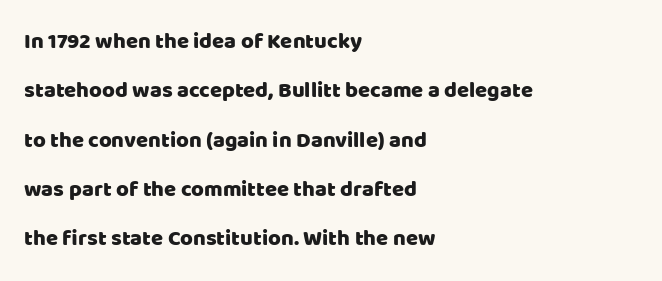
The image shows 22 px text type, upright; set left-aligned, loose line spacing (2.24x), normal letter spacing, not underlined.
